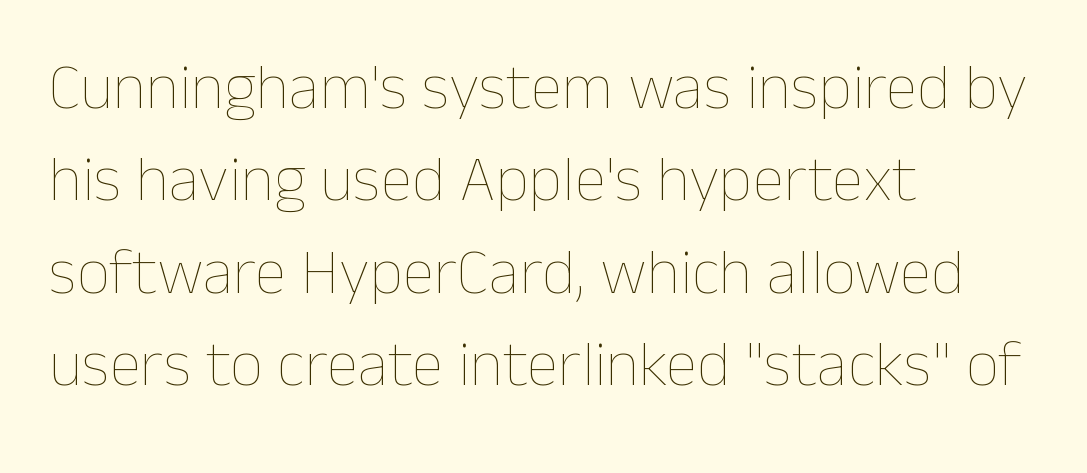
The image shows 65 px thin type, upright; set left-aligned, normal line spacing (1.42x), normal letter spacing, not underlined; low stroke contrast and a medium x-height.
